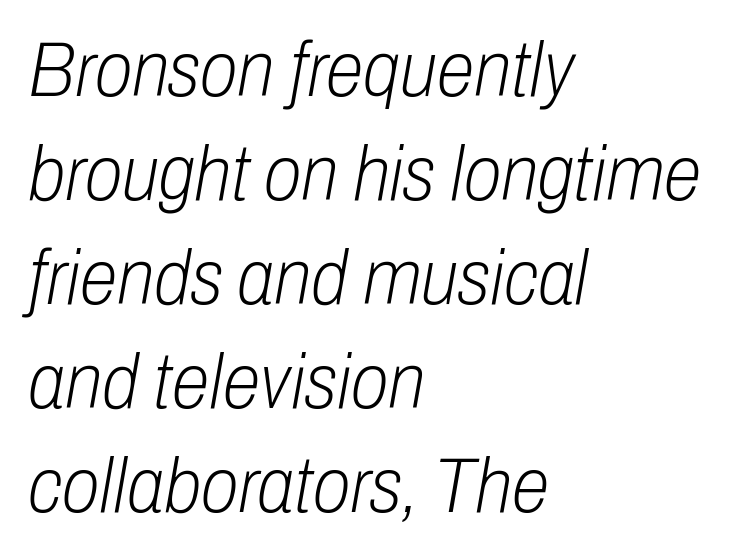
Q: Is the text bold? A: No.
Q: Is the text italic (slanted)? A: Yes, it leans right by about 10 degrees.
Q: Is the text underlined? A: No.
Q: How is the paragraph aligned? A: Left-aligned.
Q: Is the spacing between letters normal or unusually wide? A: Normal.
Q: Is the spacing between lines tight, normal or loose? A: Normal.
Q: Width (condensed, normal, or wide)? A: Condensed.
Q: Stroke contrast? A: Low.
Q: x-height? A: Medium.
Q: Monospaced? A: No.
